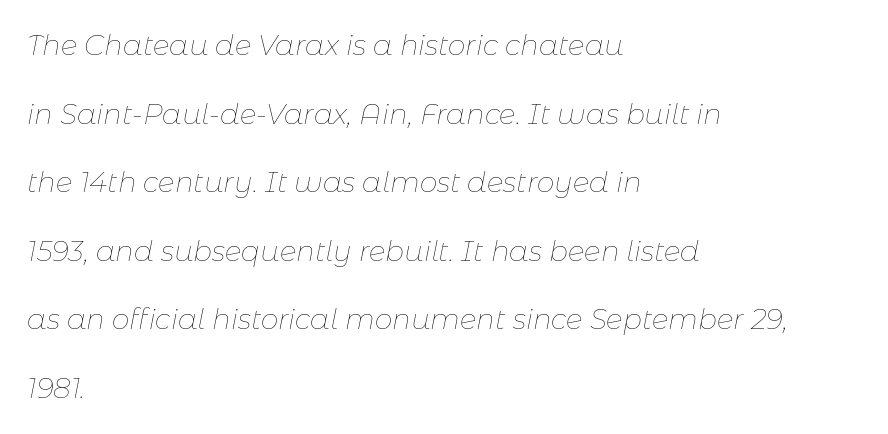
The image shows 28 px thin type, italic (leaning right); set left-aligned, loose line spacing (2.45x), normal letter spacing, not underlined; low stroke contrast and a medium x-height.
